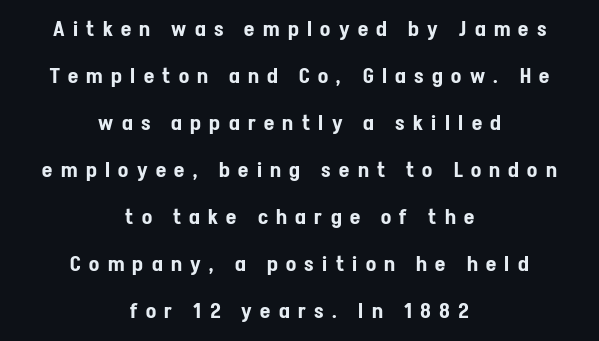
{"italic": "no", "underline": "no", "align": "center", "line_spacing": "loose", "line_spacing_ratio": 2.24, "letter_spacing": "wide", "letter_spacing_em": 0.4, "glyph_px": 21}
